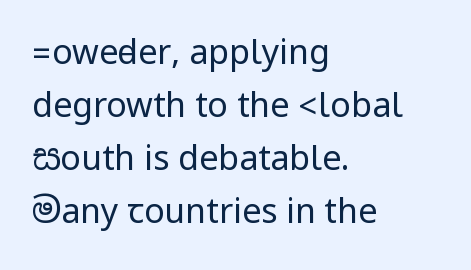
Q: Is the text bold? A: No.
Q: Is the text italic (slanted)? A: No, it is upright.
Q: Is the typeface a serif or a sans-serif typeface? A: Sans-serif.
Q: Is the text underlined? A: No.
Q: How is the paragraph aligned? A: Left-aligned.
Q: Is the spacing between letters normal or unusually wide? A: Normal.
Q: Is the spacing between lines tight, normal or loose? A: Normal.
Q: Width (condensed, normal, or wide)? A: Condensed.
Q: Stroke contrast? A: Low.
